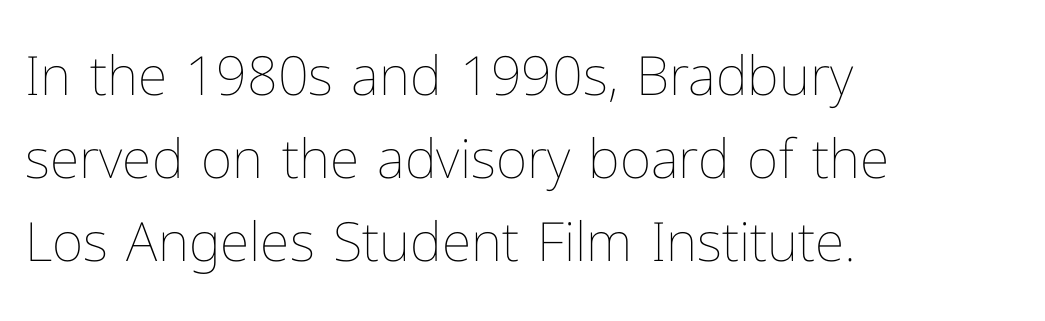
{"italic": "no", "bold": "no", "weight": "thin", "width": "normal", "stroke_contrast": "low", "x_height": "medium", "monospaced": "no", "underline": "no", "align": "left", "line_spacing": "normal", "line_spacing_ratio": 1.54, "letter_spacing": "normal", "letter_spacing_em": 0.0, "glyph_px": 54}
